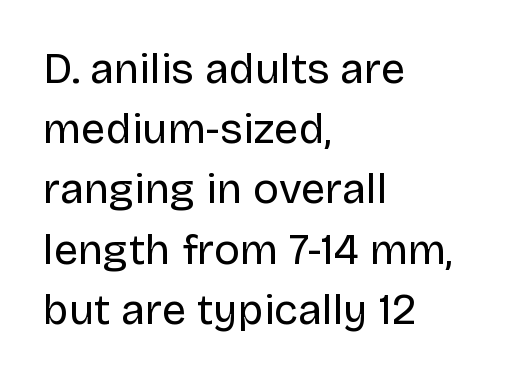
The axis of the letterforms is exactly vertical. The line texture is even and compact thanks to regular tracking. In CSS terms this would be text-align: left. Classification — sans serif. Baseline-to-baseline distance is the conventional proportion of letter height. Each letter keeps its own natural width here, so spacing adapts to shape.
